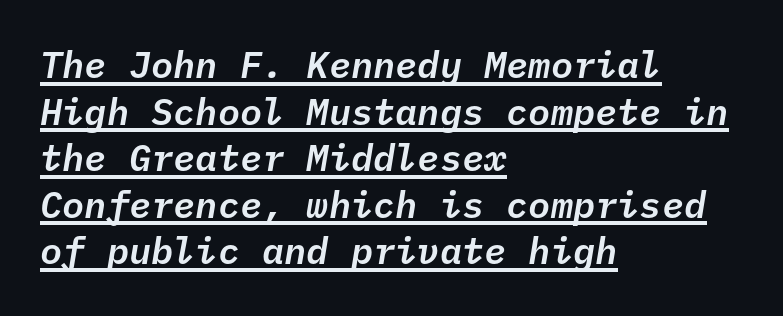
Q: Is the text italic (slanted)? A: Yes, it leans right by about 10 degrees.
Q: Is the text underlined? A: Yes.
Q: How is the paragraph aligned? A: Left-aligned.
Q: Is the spacing between letters normal or unusually wide? A: Normal.
Q: Is the spacing between lines tight, normal or loose? A: Normal.
Q: Width (condensed, normal, or wide)? A: Normal.
Q: Stroke contrast? A: Low.
Q: x-height? A: Medium.
Q: Monospaced? A: Yes.
